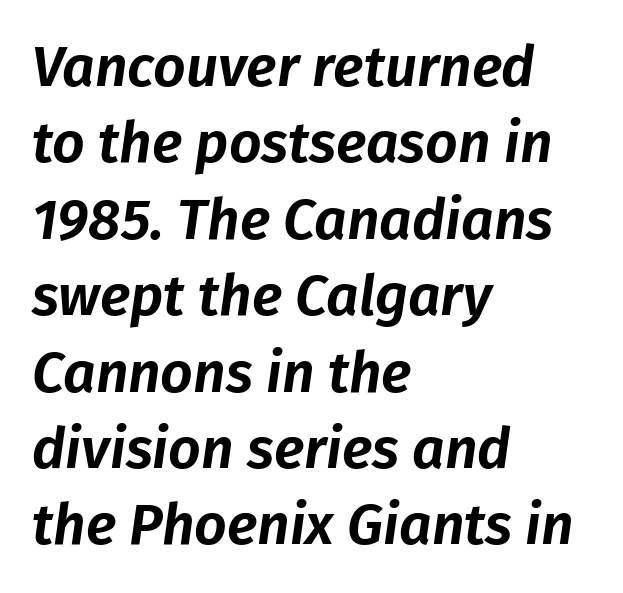
{"italic": "yes", "lean": "right", "slant_degrees": 8, "width": "normal", "stroke_contrast": "low", "x_height": "medium", "monospaced": "no", "underline": "no", "align": "left", "line_spacing": "normal", "line_spacing_ratio": 1.34, "letter_spacing": "normal", "letter_spacing_em": 0.0, "glyph_px": 57}
